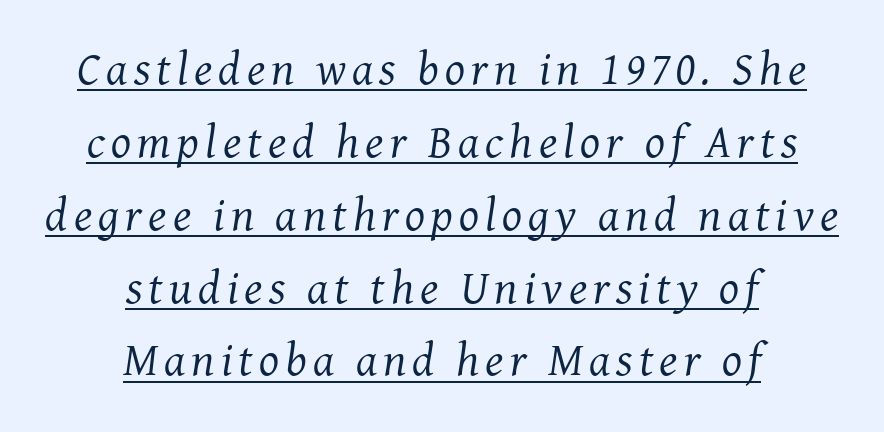
{"serif": "yes", "italic": "yes", "lean": "right", "slant_degrees": 8, "bold": "no", "weight": "regular", "width": "normal", "stroke_contrast": "medium", "x_height": "medium", "monospaced": "no", "underline": "yes", "align": "center", "line_spacing": "normal", "line_spacing_ratio": 1.55, "glyph_px": 47}
